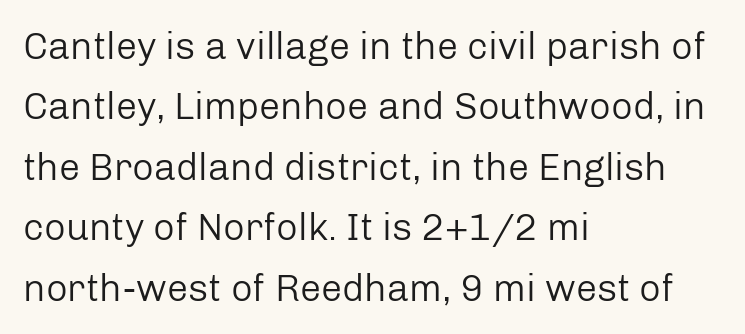
{"serif": "no", "italic": "no", "bold": "no", "weight": "regular", "width": "normal", "stroke_contrast": "low", "x_height": "medium", "monospaced": "no", "underline": "no", "align": "left", "line_spacing": "normal", "line_spacing_ratio": 1.59, "letter_spacing": "normal", "letter_spacing_em": 0.0, "glyph_px": 38}
